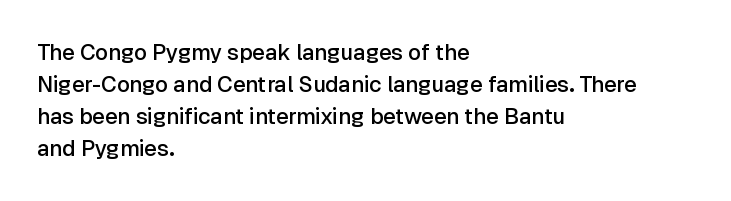
The image shows 22 px text type, upright; set left-aligned, normal line spacing (1.46x), normal letter spacing, not underlined.
